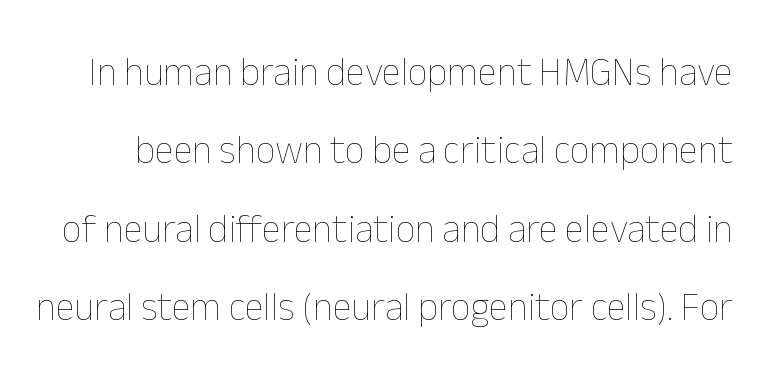
The image shows 39 px thin type, upright; set loose line spacing (2.01x), normal letter spacing, not underlined; low stroke contrast and a medium x-height.
